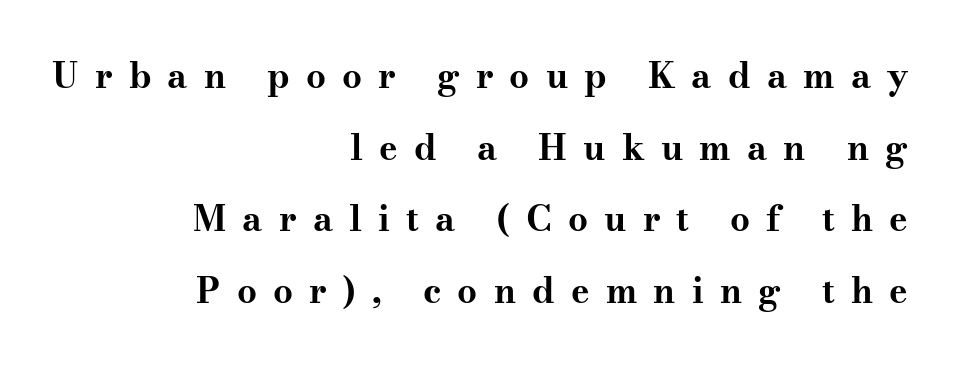
The image shows 35 px bold, wide serif type, upright; set right-aligned, loose line spacing (2.05x), unusually wide letter spacing (+0.46 em), not underlined; medium stroke contrast and a small x-height.
